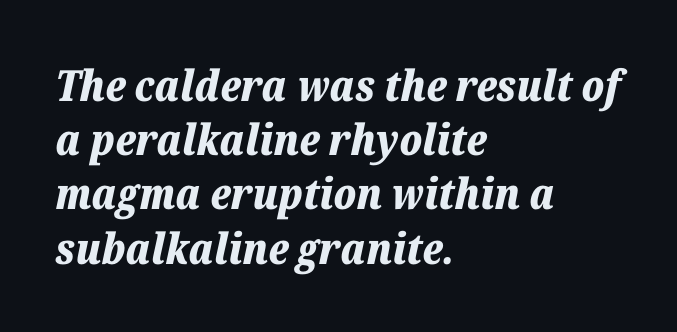
This sample has the flowing, uneven cadence of proportional lettering. Compared with an ordinary text face, these strokes are far heavier — a full bold. Characters are canted at an angle relative to the baseline's perpendicular. Plain, unruled lines of type.
